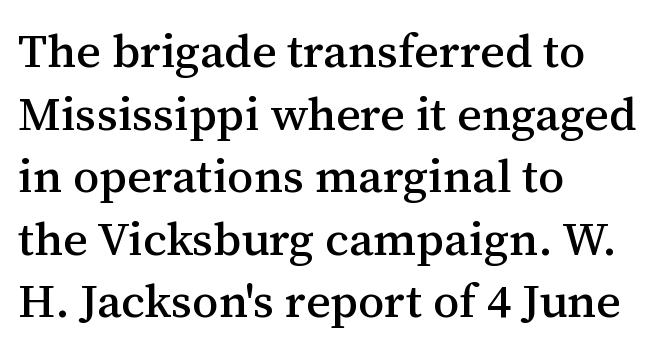
The image shows 47 px serif type, upright; set left-aligned, normal line spacing (1.33x), normal letter spacing, not underlined; medium stroke contrast and a medium x-height.
